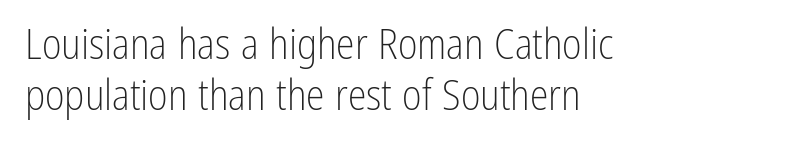
Q: Is the text bold? A: No.
Q: Is the text italic (slanted)? A: No, it is upright.
Q: Is the typeface a serif or a sans-serif typeface? A: Sans-serif.
Q: Is the text underlined? A: No.
Q: How is the paragraph aligned? A: Left-aligned.
Q: Is the spacing between letters normal or unusually wide? A: Normal.
Q: Width (condensed, normal, or wide)? A: Condensed.
Q: Stroke contrast? A: Low.
Q: x-height? A: Medium.
Q: Monospaced? A: No.
